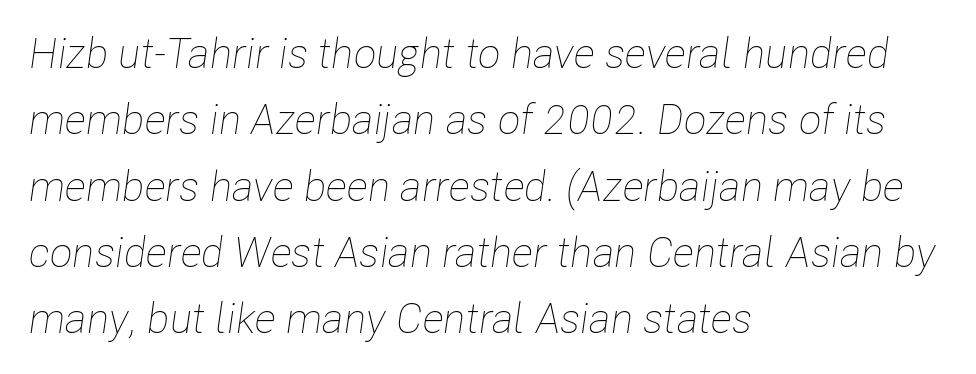
Q: Is the text bold? A: No.
Q: Is the text italic (slanted)? A: Yes, it leans right by about 8 degrees.
Q: Is the text underlined? A: No.
Q: How is the paragraph aligned? A: Left-aligned.
Q: Is the spacing between letters normal or unusually wide? A: Normal.
Q: Is the spacing between lines tight, normal or loose? A: Normal.
Q: Width (condensed, normal, or wide)? A: Condensed.
Q: Stroke contrast? A: Low.
Q: x-height? A: Medium.
Q: Monospaced? A: No.
